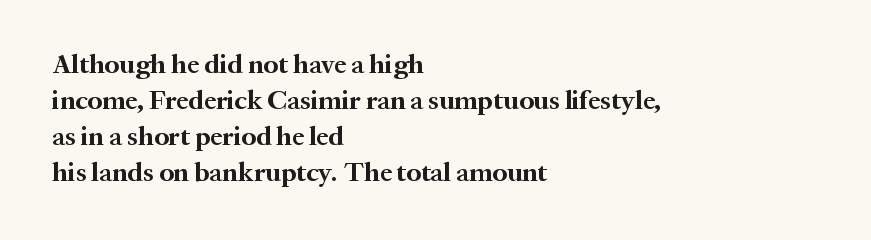
The image shows 27 px bold type, upright; set left-aligned, normal line spacing (1.33x), normal letter spacing, not underlined.
